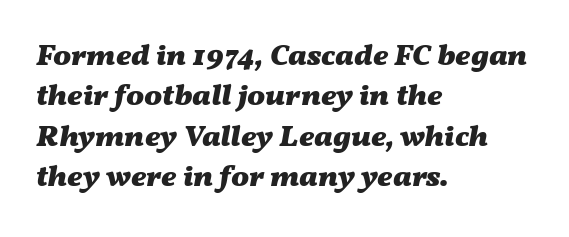
Q: Is the text bold? A: Yes.
Q: Is the text italic (slanted)? A: Yes, it leans right by about 11 degrees.
Q: Is the text underlined? A: No.
Q: How is the paragraph aligned? A: Left-aligned.
Q: Is the spacing between letters normal or unusually wide? A: Normal.
Q: Is the spacing between lines tight, normal or loose? A: Normal.
Q: Width (condensed, normal, or wide)? A: Wide.
Q: Stroke contrast? A: Medium.
Q: x-height? A: Medium.
Q: Monospaced? A: No.
